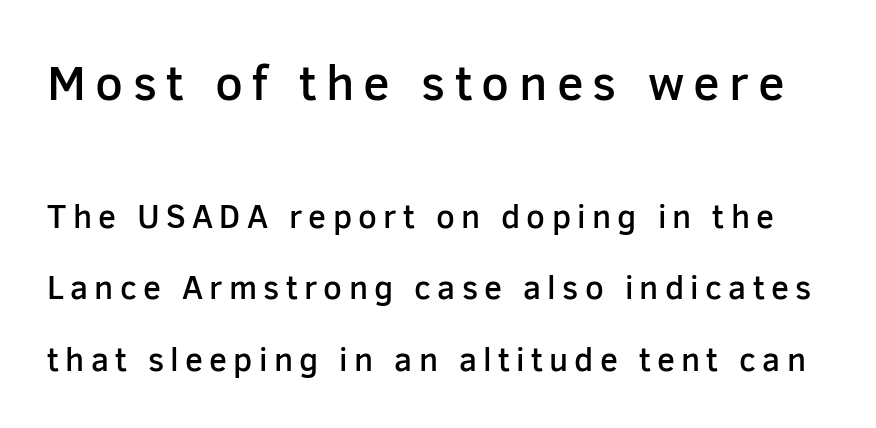
The passage shown is typed in a proportional face where columns would drift. Airy leading. The rendering uses a semibold face; strokes are thickened but not to full bold. The zone under the glyphs is completely vacant.
